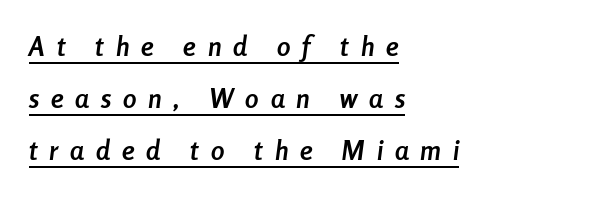
{"italic": "yes", "lean": "right", "slant_degrees": 8, "bold": "yes", "underline": "yes", "align": "left", "line_spacing": "loose", "line_spacing_ratio": 1.93, "letter_spacing": "wide", "letter_spacing_em": 0.44, "glyph_px": 27}
